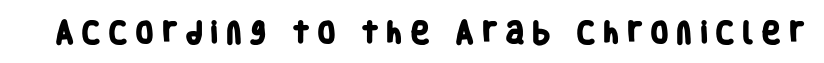
Substantial extra tracking has been applied to these lines. The passage shown is emphatically bold. The space beneath each line is pristine and unruled.
